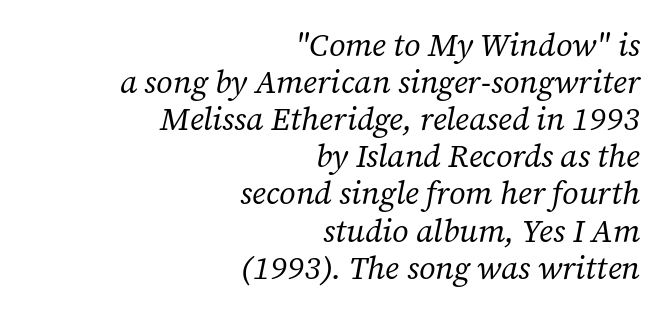
{"serif": "yes", "italic": "yes", "lean": "right", "slant_degrees": 12, "bold": "no", "weight": "regular", "width": "normal", "stroke_contrast": "low", "x_height": "medium", "monospaced": "no", "underline": "no", "align": "right", "line_spacing_ratio": 1.16, "letter_spacing": "normal", "letter_spacing_em": 0.0, "glyph_px": 32}
